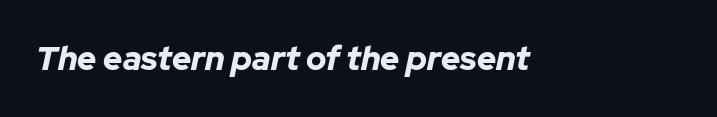
Q: Is the text bold? A: Yes.
Q: Is the text italic (slanted)? A: Yes, it leans right by about 12 degrees.
Q: Is the text underlined? A: No.
Q: Is the spacing between letters normal or unusually wide? A: Normal.
Q: Width (condensed, normal, or wide)? A: Normal.
Q: Stroke contrast? A: Low.
Q: x-height? A: Medium.
Q: Monospaced? A: No.
